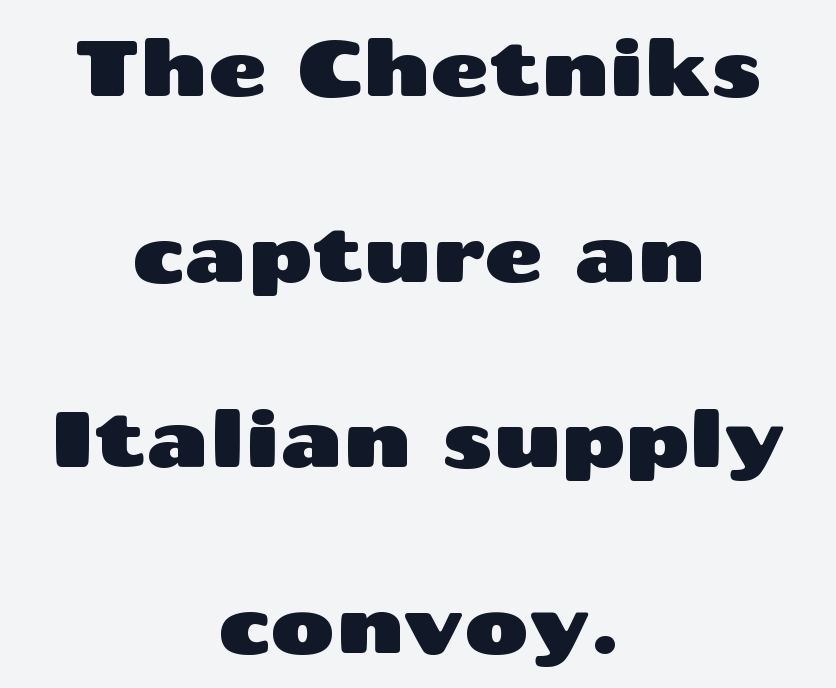
Q: Is the text italic (slanted)? A: No, it is upright.
Q: Is the typeface a serif or a sans-serif typeface? A: Sans-serif.
Q: Is the text underlined? A: No.
Q: How is the paragraph aligned? A: Centered.
Q: Is the spacing between letters normal or unusually wide? A: Normal.
Q: Is the spacing between lines tight, normal or loose? A: Loose.
Q: Width (condensed, normal, or wide)? A: Wide.
Q: Stroke contrast? A: Medium.
Q: x-height? A: Medium.
Q: Monospaced? A: No.
